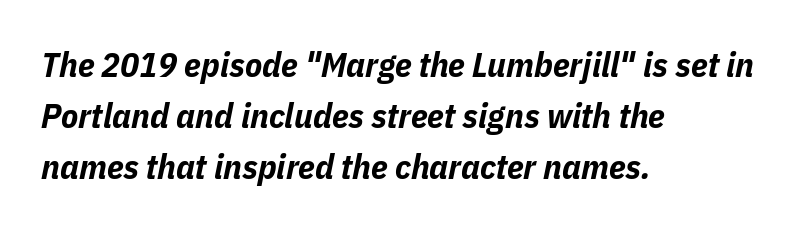
The image shows 35 px bold, condensed type, italic (leaning right); set left-aligned, normal line spacing (1.46x), normal letter spacing, not underlined; low stroke contrast and a medium x-height.
